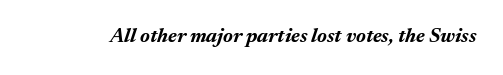
Glyph-to-glyph distance matches everyday printed text. Students, this is bold: see how much ink each stroke carries. The typography opts for an oblique posture over an upright one. Each row of text sits above clean, open space.
